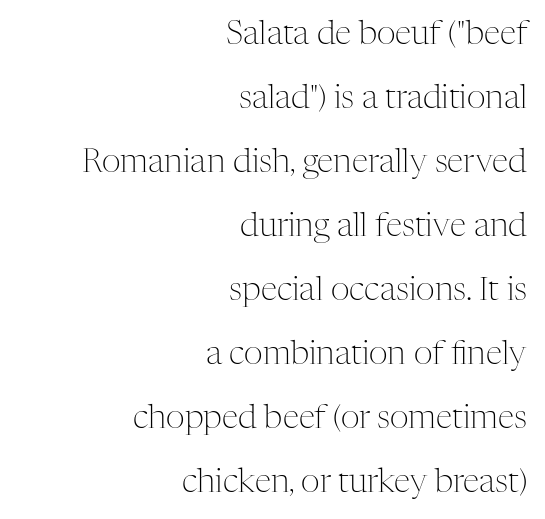
The image shows 33 px light serif type, upright; set right-aligned, loose line spacing (1.94x), normal letter spacing, not underlined; medium stroke contrast and a medium x-height.
